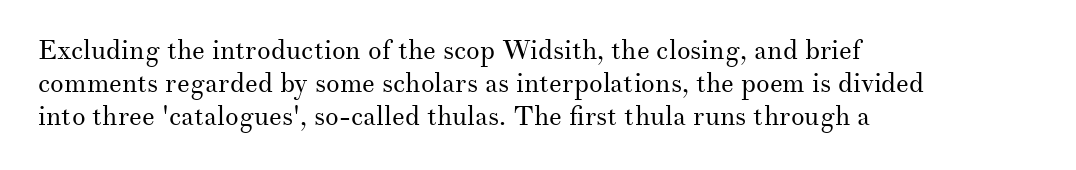
Q: Is the text bold? A: No.
Q: Is the text italic (slanted)? A: No, it is upright.
Q: Is the text underlined? A: No.
Q: How is the paragraph aligned? A: Left-aligned.
Q: Is the spacing between letters normal or unusually wide? A: Normal.
